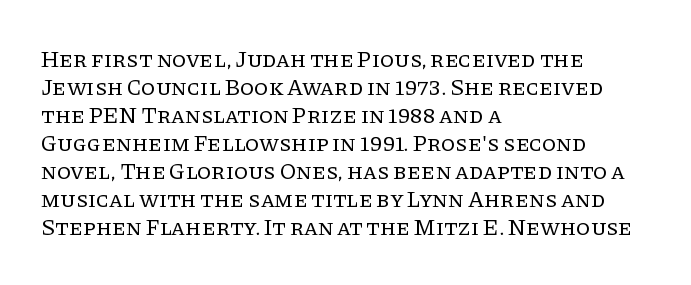
{"italic": "no", "bold": "no", "underline": "no", "align": "left", "line_spacing_ratio": 1.22, "letter_spacing": "normal", "letter_spacing_em": 0.0, "glyph_px": 23}
